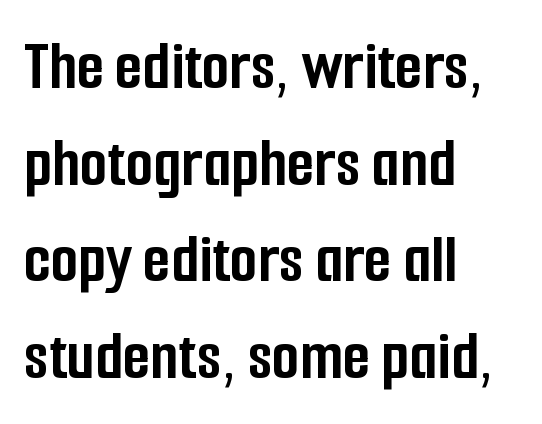
Q: Is the text bold? A: Yes.
Q: Is the text italic (slanted)? A: No, it is upright.
Q: Is the typeface a serif or a sans-serif typeface? A: Sans-serif.
Q: Is the text underlined? A: No.
Q: How is the paragraph aligned? A: Left-aligned.
Q: Is the spacing between letters normal or unusually wide? A: Normal.
Q: Is the spacing between lines tight, normal or loose? A: Normal.
Q: Width (condensed, normal, or wide)? A: Condensed.
Q: Stroke contrast? A: Low.
Q: x-height? A: Medium.
Q: Monospaced? A: No.
